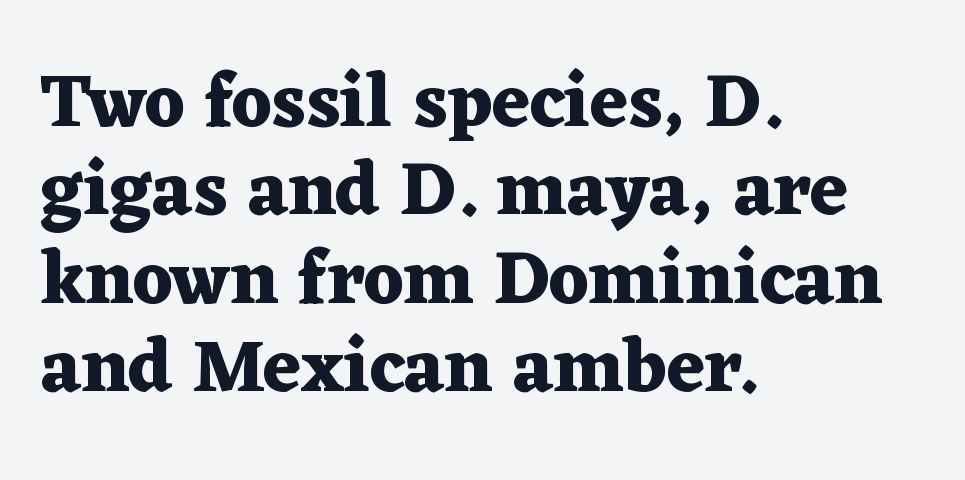
The image shows 75 px heavy, wide serif type, upright; set left-aligned, line spacing 1.18x, normal letter spacing, not underlined; medium stroke contrast and a medium x-height.
